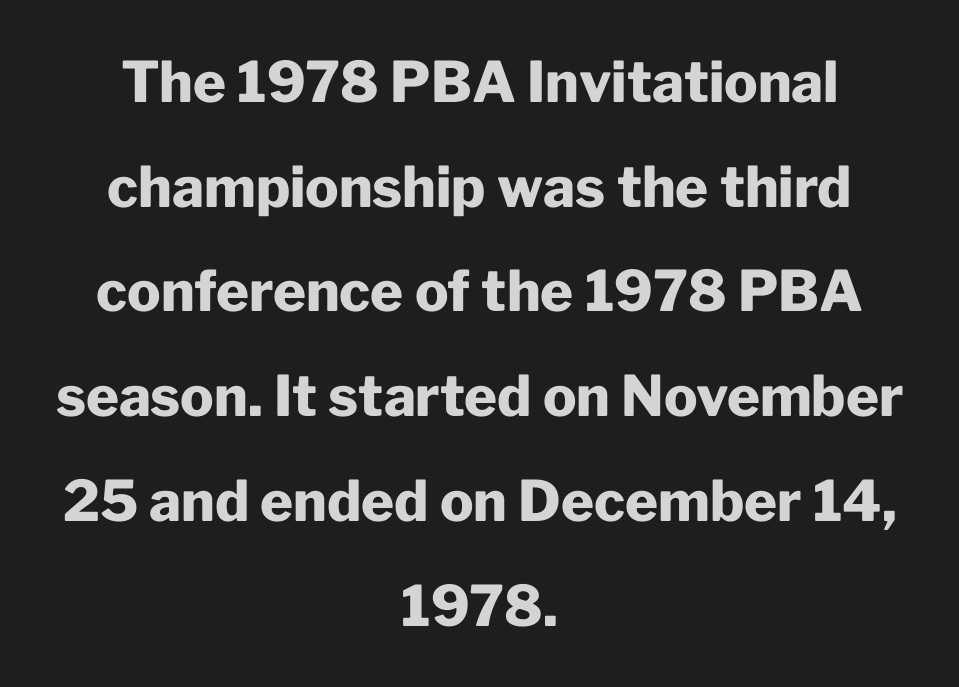
Short note: letters normally spaced. Descenders are the only things crossing below the line. You can tell from the bare stems that sans-serif type was used. Typographic density is high because the face is bold. Vertical strokes here are truly vertical. Note the varied advance widths — an 'i' is clearly narrower than an 'm'.
